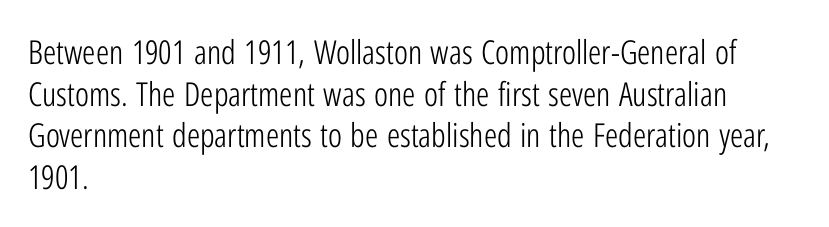
The image shows 33 px light, condensed sans-serif type, upright; set left-aligned, normal line spacing (1.26x), normal letter spacing, not underlined; low stroke contrast and a medium x-height.
